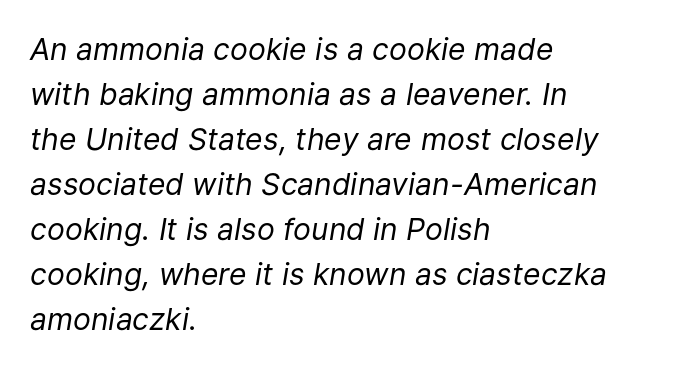
Q: Is the text bold? A: No.
Q: Is the text italic (slanted)? A: Yes, it leans right by about 9 degrees.
Q: Is the text underlined? A: No.
Q: How is the paragraph aligned? A: Left-aligned.
Q: Is the spacing between letters normal or unusually wide? A: Normal.
Q: Is the spacing between lines tight, normal or loose? A: Normal.
Q: Width (condensed, normal, or wide)? A: Normal.
Q: Stroke contrast? A: Low.
Q: x-height? A: Medium.
Q: Monospaced? A: No.
